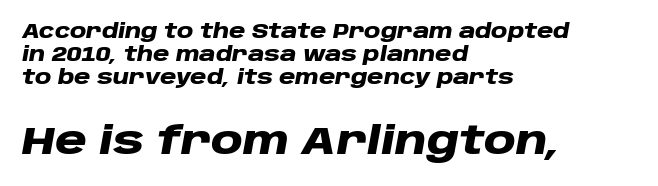
Q: Is the text bold? A: Yes.
Q: Is the text italic (slanted)? A: Yes, it leans right by about 10 degrees.
Q: Is the text underlined? A: No.
Q: How is the paragraph aligned? A: Left-aligned.
Q: Is the spacing between letters normal or unusually wide? A: Normal.
Q: Which block of text is set in a larger size, the first (top) or the second (bottom)? A: The second (bottom) one.
Q: Width (condensed, normal, or wide)? A: Wide.
Q: Stroke contrast? A: Low.
Q: x-height? A: Large.
Q: Monospaced? A: No.
